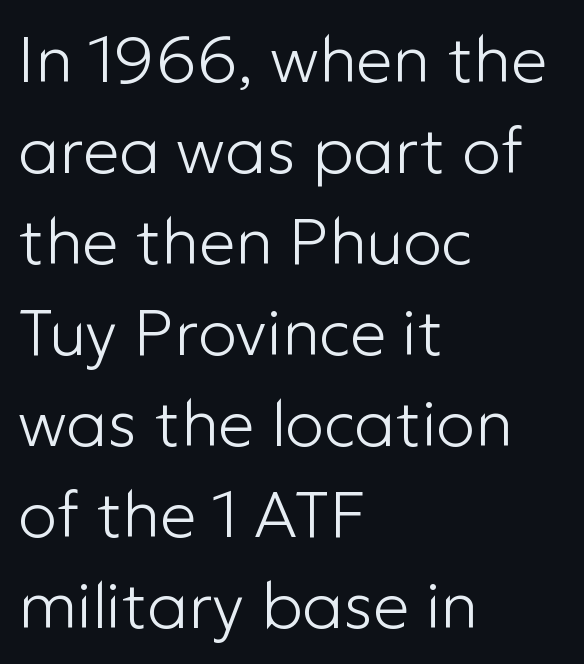
{"serif": "no", "italic": "no", "bold": "no", "weight": "light", "width": "normal", "stroke_contrast": "low", "x_height": "medium", "monospaced": "no", "underline": "no", "align": "left", "line_spacing": "normal", "line_spacing_ratio": 1.4, "letter_spacing": "normal", "letter_spacing_em": 0.0, "glyph_px": 65}
